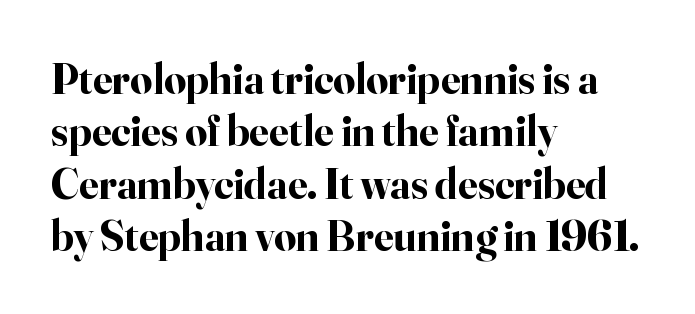
{"serif": "yes", "italic": "no", "bold": "yes", "weight": "bold", "width": "normal", "stroke_contrast": "high", "x_height": "small", "monospaced": "no", "underline": "no", "align": "left", "line_spacing_ratio": 1.22, "letter_spacing": "normal", "letter_spacing_em": 0.0, "glyph_px": 43}
